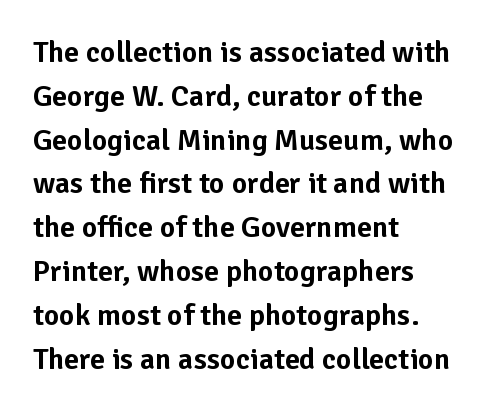
Q: Is the text italic (slanted)? A: No, it is upright.
Q: Is the typeface a serif or a sans-serif typeface? A: Sans-serif.
Q: Is the text underlined? A: No.
Q: How is the paragraph aligned? A: Left-aligned.
Q: Is the spacing between letters normal or unusually wide? A: Normal.
Q: Is the spacing between lines tight, normal or loose? A: Normal.
Q: Width (condensed, normal, or wide)? A: Normal.
Q: Stroke contrast? A: Low.
Q: x-height? A: Medium.
Q: Monospaced? A: No.
